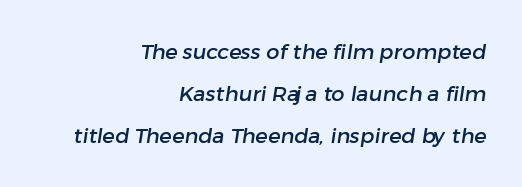
Q: Is the text underlined? A: No.
Q: How is the paragraph aligned? A: Right-aligned.
Q: Is the spacing between letters normal or unusually wide? A: Normal.
Q: Is the spacing between lines tight, normal or loose? A: Loose.
